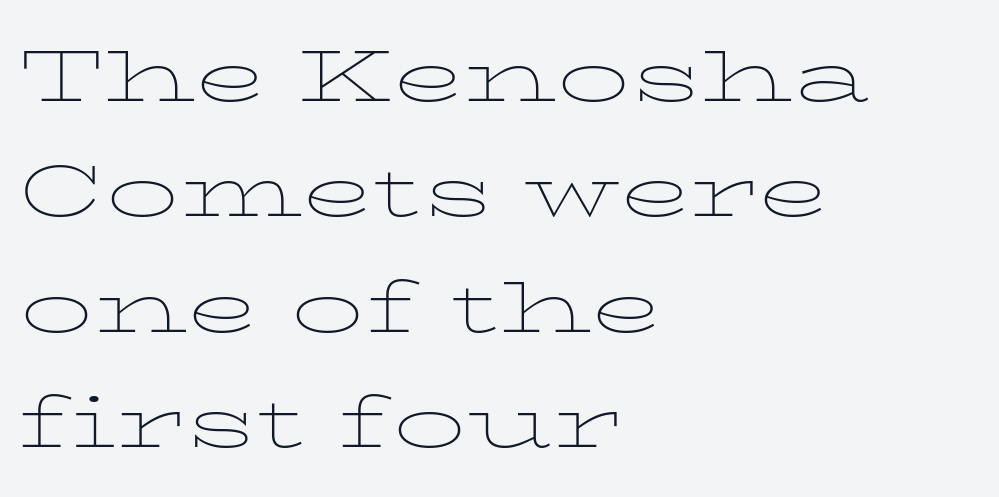
Between one letter and the next there's only the usual sliver of space. Words float on clear page, feet unadorned. Italic: no, the glyphs are upright roman. What kind of face is this? One with serifs. These lines are set flush left with a ragged right edge. The rows are spaced the way most documents space them.
